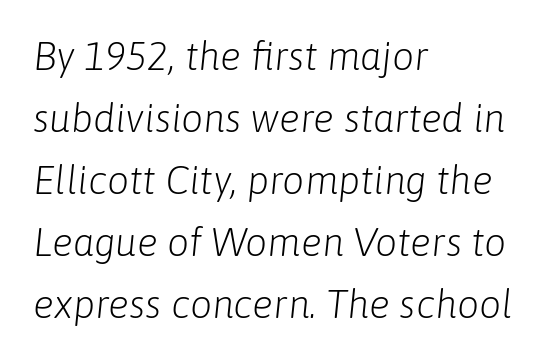
Q: Is the text bold? A: No.
Q: Is the text italic (slanted)? A: Yes, it leans right by about 6 degrees.
Q: Is the text underlined? A: No.
Q: How is the paragraph aligned? A: Left-aligned.
Q: Is the spacing between letters normal or unusually wide? A: Normal.
Q: Is the spacing between lines tight, normal or loose? A: Normal.
Q: Width (condensed, normal, or wide)? A: Normal.
Q: Stroke contrast? A: Low.
Q: x-height? A: Medium.
Q: Monospaced? A: No.
